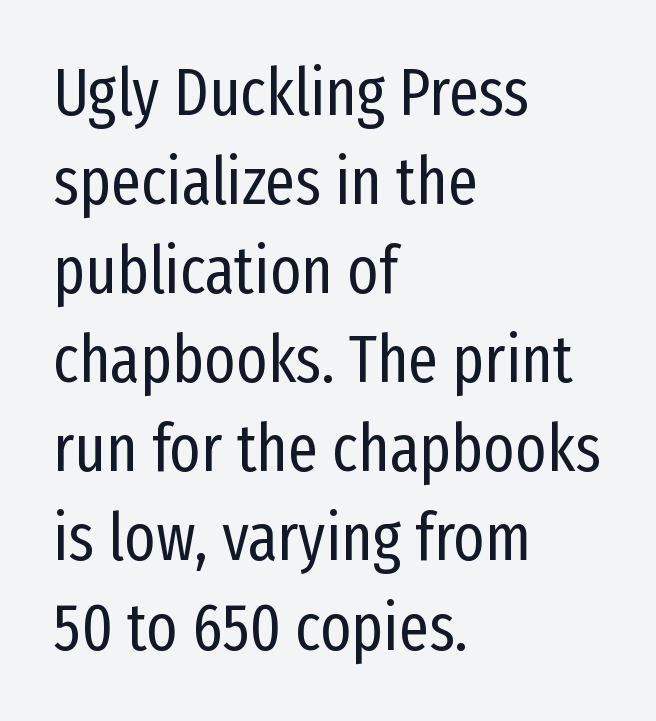
This sample is left-justified, so line endings fall wherever the words run out. Underline: absent. A typesetter would mark this as roman, not italic. This sample uses plain, unmodified letter spacing. Think standard paragraph weight, or any step lighter than that.
